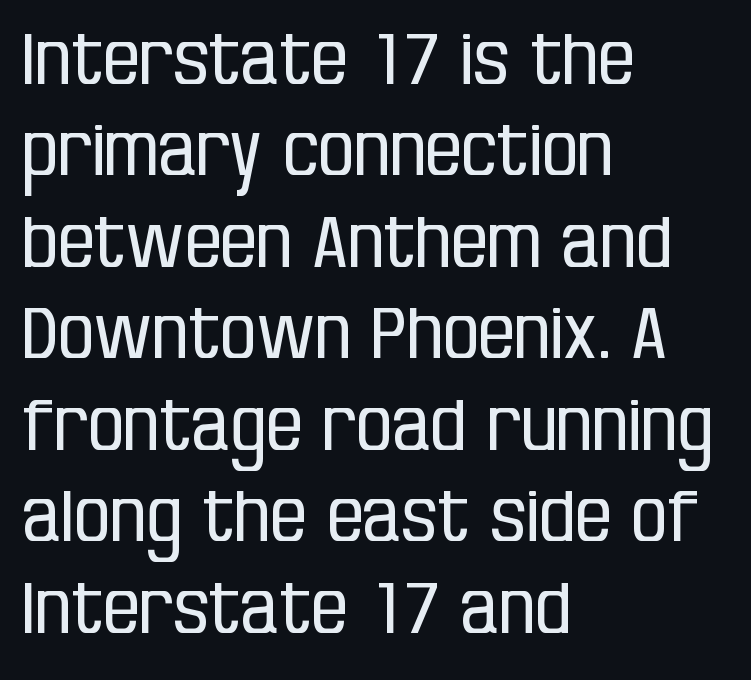
{"serif": "no", "italic": "no", "bold": "no", "weight": "regular", "width": "condensed", "stroke_contrast": "low", "x_height": "large", "monospaced": "no", "underline": "no", "align": "left", "line_spacing": "normal", "line_spacing_ratio": 1.27, "letter_spacing": "normal", "letter_spacing_em": 0.0, "glyph_px": 72}
